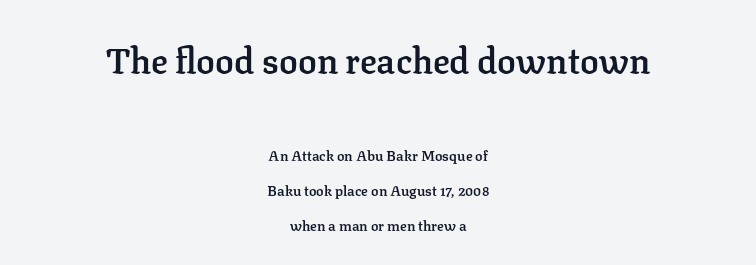
The image shows 35 px semibold serif type, upright; set centered, loose line spacing (2.47x), normal letter spacing, not underlined; the first (top) block is 2.5x larger; low stroke contrast and a medium x-height.
